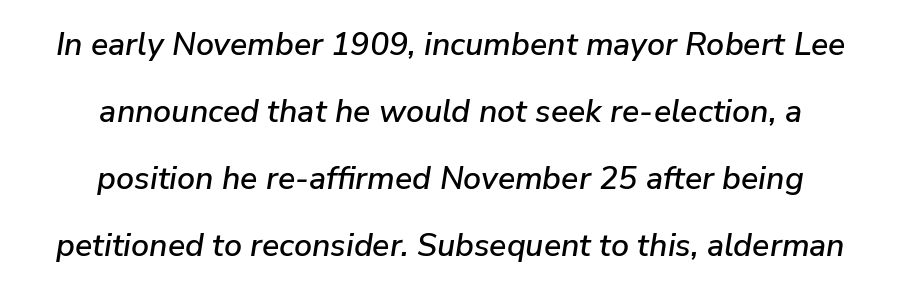
Words float on clear page, feet unadorned. Quick note: italic. How are the letters spaced? Ordinarily, with no added tracking. A typesetter would call this proportional, since set widths differ per character.
